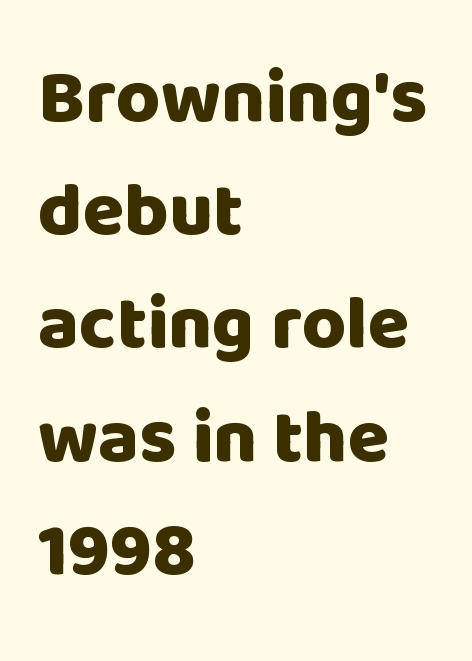
Q: Is the text bold? A: Yes.
Q: Is the text italic (slanted)? A: No, it is upright.
Q: Is the typeface a serif or a sans-serif typeface? A: Sans-serif.
Q: Is the text underlined? A: No.
Q: How is the paragraph aligned? A: Left-aligned.
Q: Is the spacing between letters normal or unusually wide? A: Normal.
Q: Is the spacing between lines tight, normal or loose? A: Normal.
Q: Width (condensed, normal, or wide)? A: Normal.
Q: Stroke contrast? A: Low.
Q: x-height? A: Large.
Q: Monospaced? A: No.
